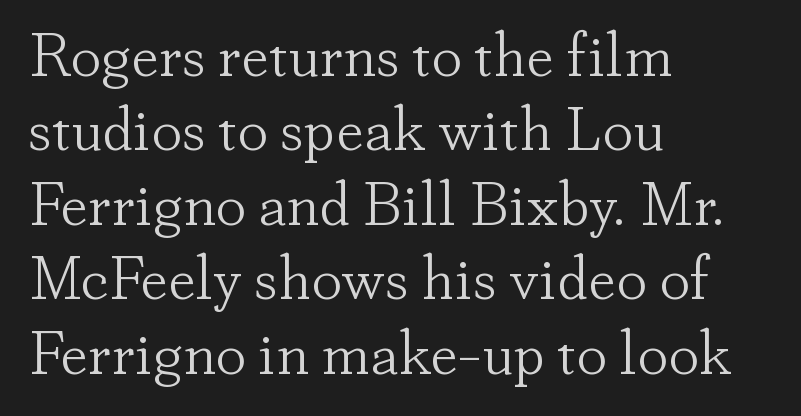
The letters carry serifs — small finishing strokes at the ends of their stems. Which margin do the lines hug? The left one — the right edge is uneven. The specimen omits any rule beneath the text block's lines. Letter spacing: default. Weight: regular or lighter.
